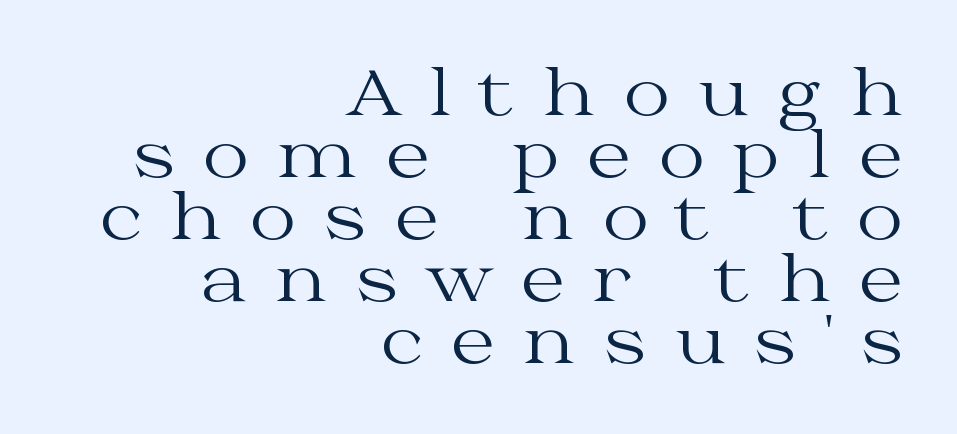
Q: Is the text bold? A: No.
Q: Is the text italic (slanted)? A: No, it is upright.
Q: Is the typeface a serif or a sans-serif typeface? A: Serif.
Q: Is the text underlined? A: No.
Q: How is the paragraph aligned? A: Right-aligned.
Q: Is the spacing between letters normal or unusually wide? A: Unusually wide.
Q: Is the spacing between lines tight, normal or loose? A: Tight.
Q: Width (condensed, normal, or wide)? A: Wide.
Q: Stroke contrast? A: Medium.
Q: x-height? A: Medium.
Q: Monospaced? A: No.
